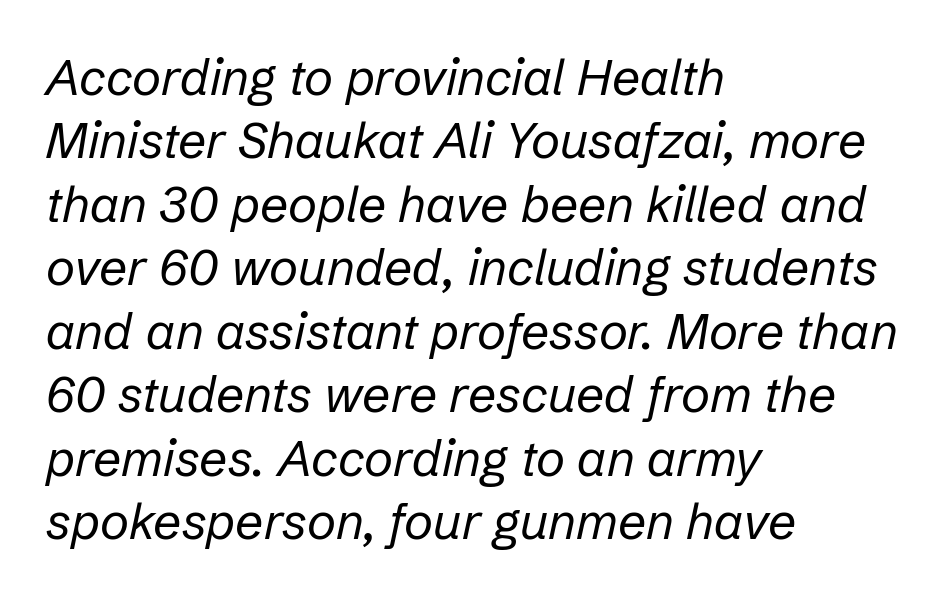
{"italic": "yes", "lean": "right", "slant_degrees": 12, "bold": "no", "weight": "regular", "width": "normal", "stroke_contrast": "low", "x_height": "medium", "monospaced": "no", "underline": "no", "align": "left", "line_spacing": "normal", "line_spacing_ratio": 1.27, "letter_spacing": "normal", "letter_spacing_em": 0.0, "glyph_px": 50}
